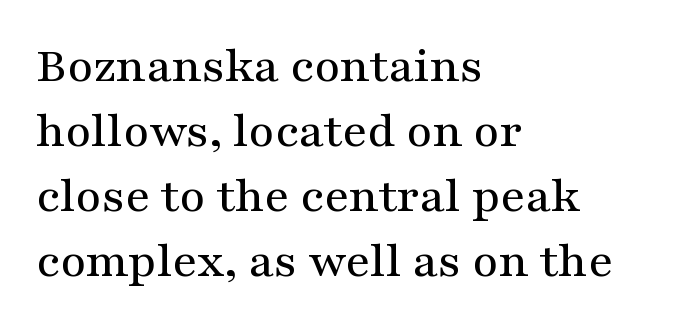
{"serif": "yes", "italic": "no", "width": "wide", "stroke_contrast": "medium", "x_height": "medium", "monospaced": "no", "underline": "no", "align": "left", "line_spacing": "normal", "line_spacing_ratio": 1.3, "letter_spacing": "normal", "letter_spacing_em": 0.0, "glyph_px": 50}
